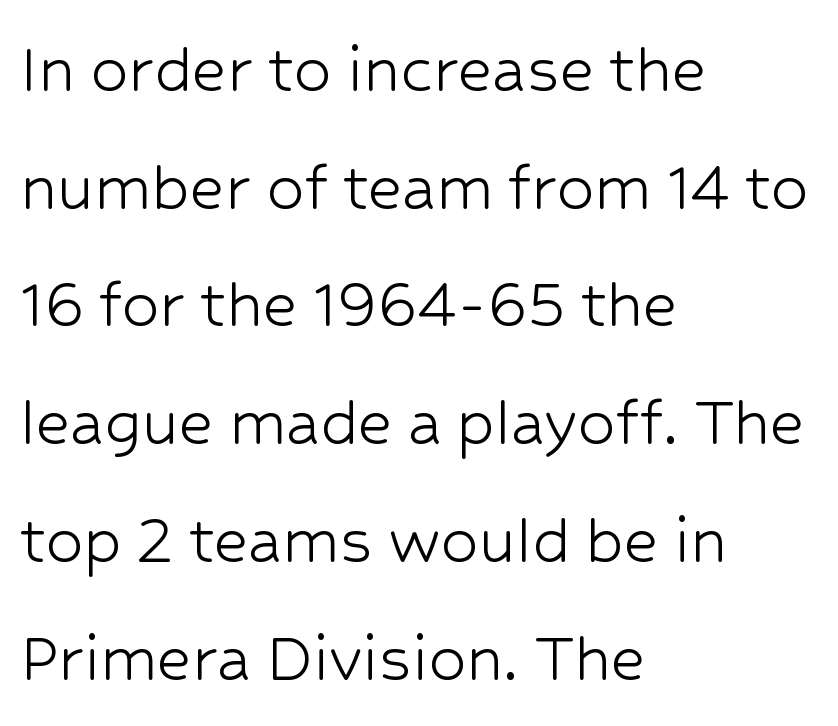
{"serif": "no", "italic": "no", "bold": "no", "weight": "light", "width": "normal", "stroke_contrast": "low", "x_height": "medium", "monospaced": "no", "underline": "no", "align": "left", "line_spacing": "normal", "line_spacing_ratio": 1.57, "letter_spacing": "normal", "letter_spacing_em": 0.0, "glyph_px": 75}
